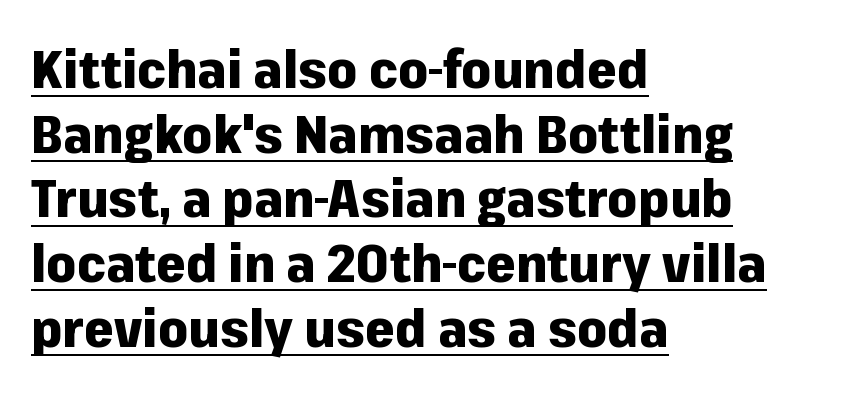
The image shows 53 px heavy sans-serif type, upright; set left-aligned, line spacing 1.22x, normal letter spacing, underlined; low stroke contrast and a medium x-height.
